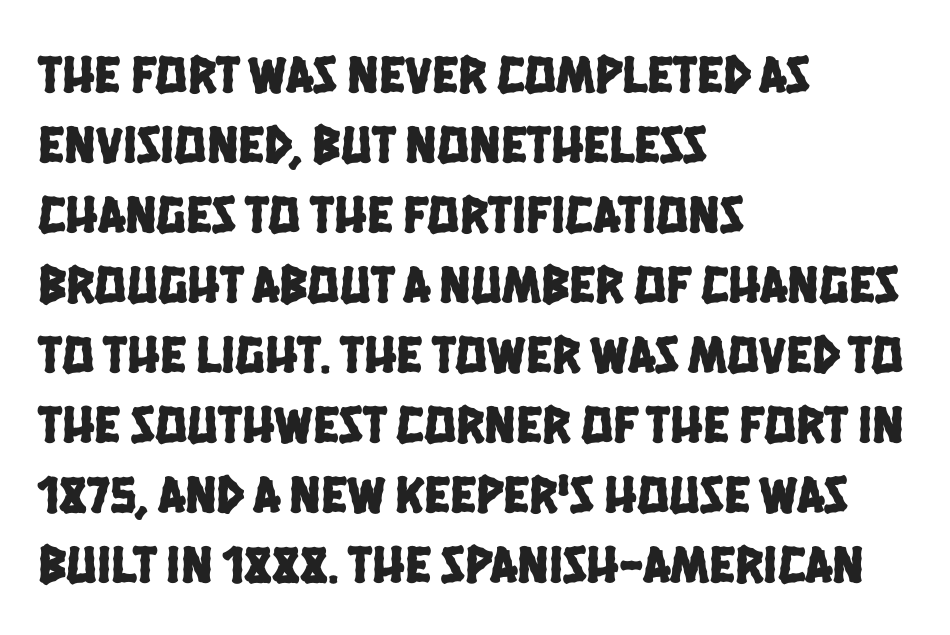
{"serif": "no", "width": "condensed", "stroke_contrast": "low", "x_height": "large", "monospaced": "no", "underline": "no", "align": "left", "line_spacing": "normal", "line_spacing_ratio": 1.32, "letter_spacing": "normal", "letter_spacing_em": 0.0, "glyph_px": 53}
